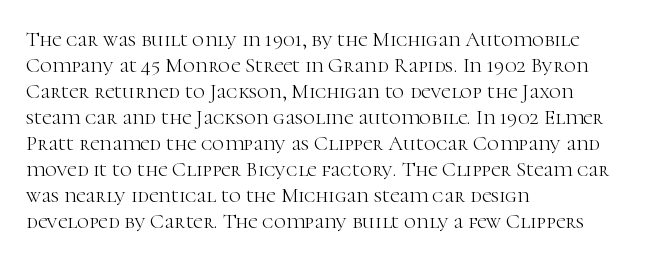
The image shows 21 px text type, upright; set left-aligned, line spacing 1.24x, normal letter spacing, not underlined.
